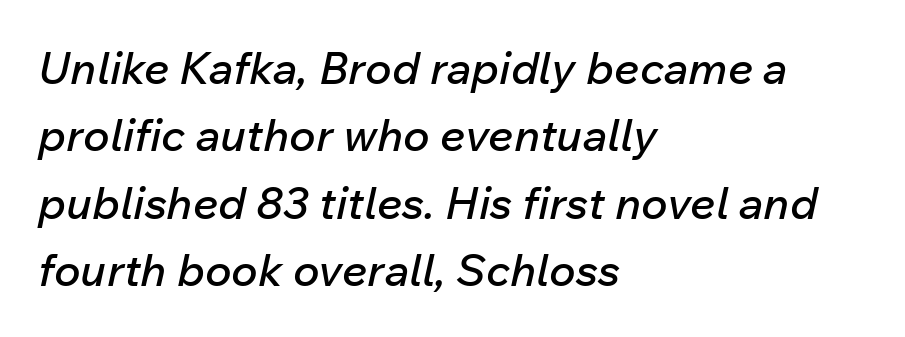
Q: Is the text italic (slanted)? A: Yes, it leans right by about 12 degrees.
Q: Is the text underlined? A: No.
Q: How is the paragraph aligned? A: Left-aligned.
Q: Is the spacing between letters normal or unusually wide? A: Normal.
Q: Is the spacing between lines tight, normal or loose? A: Normal.
Q: Width (condensed, normal, or wide)? A: Normal.
Q: Stroke contrast? A: Low.
Q: x-height? A: Medium.
Q: Monospaced? A: No.
